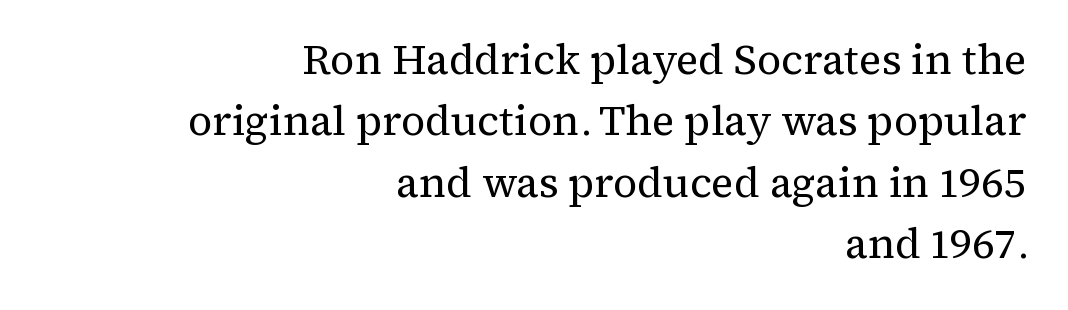
Q: Is the text bold? A: No.
Q: Is the text italic (slanted)? A: No, it is upright.
Q: Is the typeface a serif or a sans-serif typeface? A: Serif.
Q: Is the text underlined? A: No.
Q: How is the paragraph aligned? A: Right-aligned.
Q: Is the spacing between letters normal or unusually wide? A: Normal.
Q: Is the spacing between lines tight, normal or loose? A: Normal.
Q: Width (condensed, normal, or wide)? A: Normal.
Q: Stroke contrast? A: Medium.
Q: x-height? A: Medium.
Q: Monospaced? A: No.
